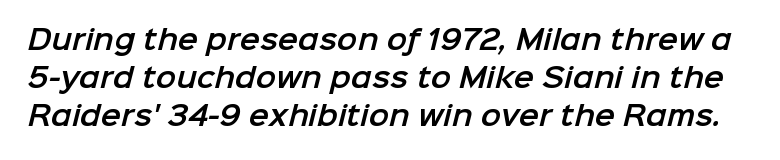
Q: Is the text underlined? A: No.
Q: Is the spacing between letters normal or unusually wide? A: Normal.
Q: Is the spacing between lines tight, normal or loose? A: Normal.
